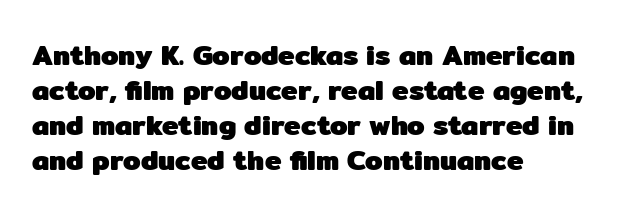
The image shows 28 px heavy sans-serif type, upright; set left-aligned, normal line spacing (1.25x), normal letter spacing, not underlined; low stroke contrast and a medium x-height.
